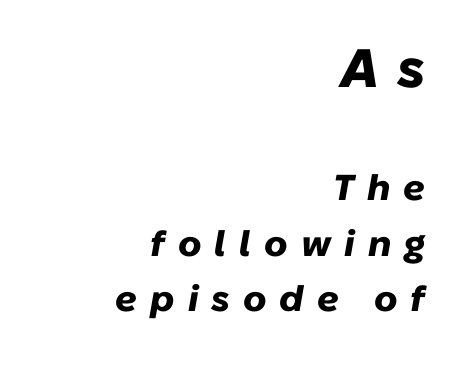
Set as a true bold cut, around the 700 mark. Looks like regular typesetting: each glyph gets only the width it needs. Summary of vertical rhythm: regular, with standard interline spacing. When letters slant like this, we call the style italic. Any mark beneath the type? The region is blank. Students, note that the glyphs here are deliberately spaced far apart.
